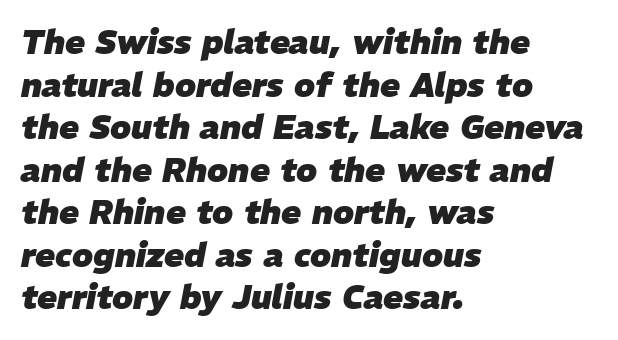
The image shows 33 px heavy type, italic (leaning right); set left-aligned, normal line spacing (1.29x), normal letter spacing, not underlined; low stroke contrast and a medium x-height.
